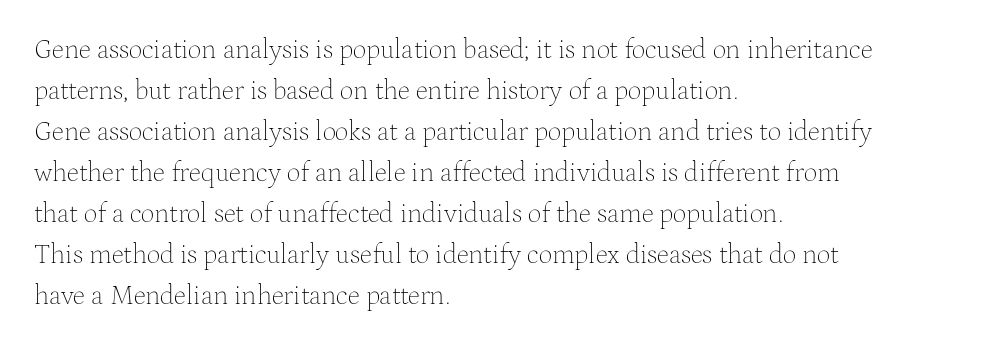
{"italic": "no", "bold": "no", "underline": "no", "align": "left", "line_spacing": "normal", "line_spacing_ratio": 1.52, "letter_spacing": "normal", "letter_spacing_em": 0.0, "glyph_px": 27}
